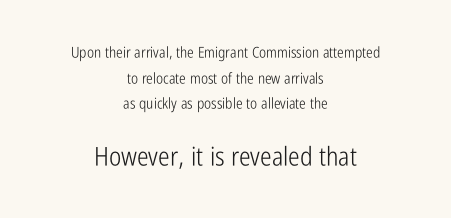
Q: Is the text bold? A: No.
Q: Is the text italic (slanted)? A: No, it is upright.
Q: Is the text underlined? A: No.
Q: How is the paragraph aligned? A: Centered.
Q: Is the spacing between letters normal or unusually wide? A: Normal.
Q: Which block of text is set in a larger size, the first (top) or the second (bottom)? A: The second (bottom) one.
